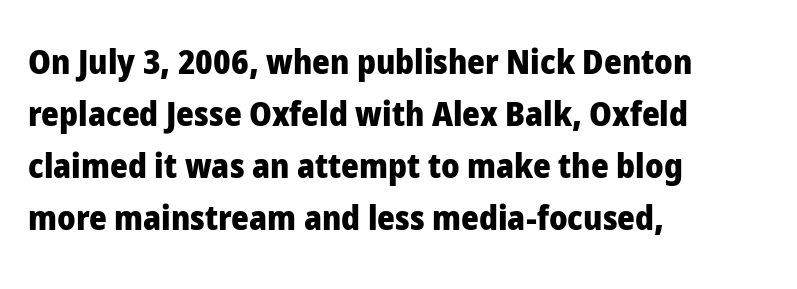
Q: Is the text bold? A: Yes.
Q: Is the text italic (slanted)? A: No, it is upright.
Q: Is the typeface a serif or a sans-serif typeface? A: Sans-serif.
Q: Is the text underlined? A: No.
Q: How is the paragraph aligned? A: Left-aligned.
Q: Is the spacing between letters normal or unusually wide? A: Normal.
Q: Is the spacing between lines tight, normal or loose? A: Normal.
Q: Width (condensed, normal, or wide)? A: Normal.
Q: Stroke contrast? A: Low.
Q: x-height? A: Medium.
Q: Monospaced? A: No.
